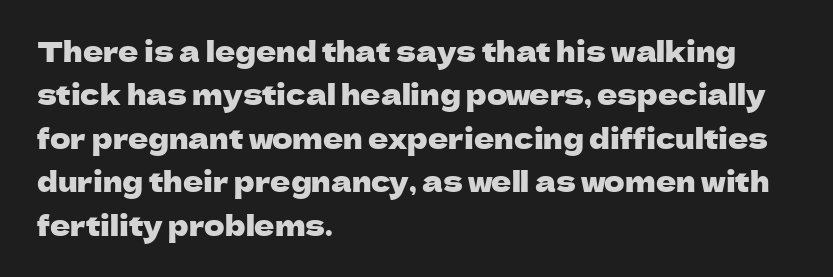
The image shows 28 px sans-serif type, upright; set left-aligned, normal line spacing (1.55x), normal letter spacing, not underlined; low stroke contrast and a medium x-height.
